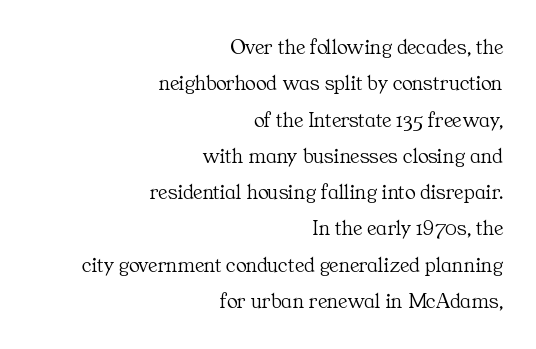
{"italic": "no", "bold": "no", "underline": "no", "align": "right", "line_spacing": "normal", "line_spacing_ratio": 1.65, "letter_spacing": "normal", "letter_spacing_em": 0.0, "glyph_px": 22}
